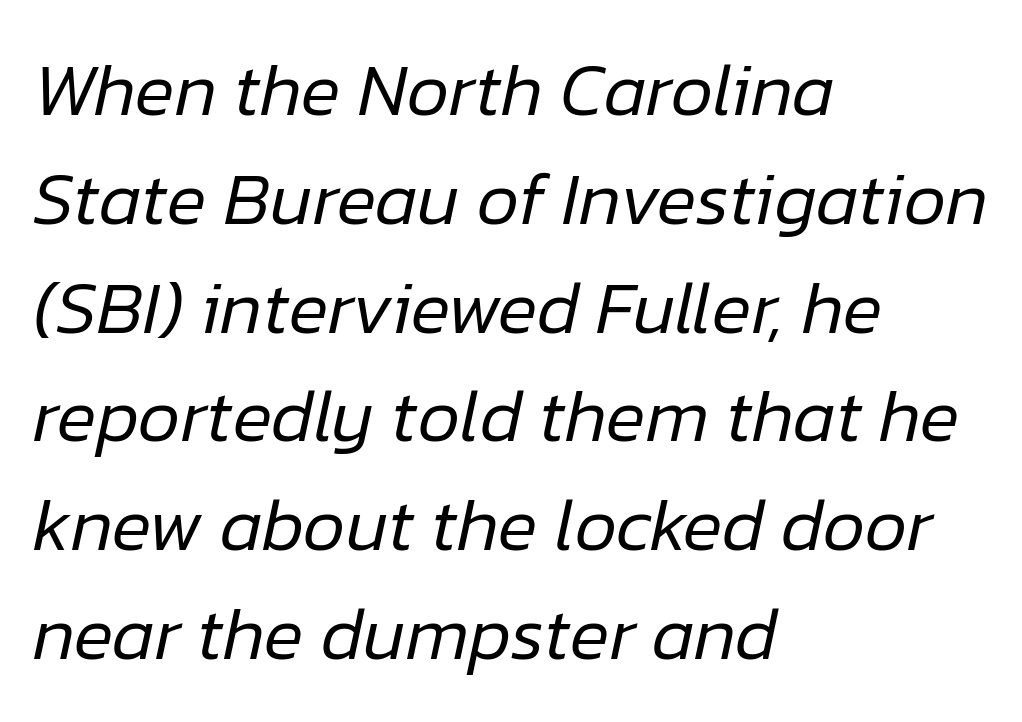
{"italic": "yes", "lean": "right", "slant_degrees": 12, "bold": "no", "weight": "regular", "width": "normal", "stroke_contrast": "low", "x_height": "medium", "monospaced": "no", "underline": "no", "align": "left", "line_spacing": "normal", "line_spacing_ratio": 1.47, "letter_spacing": "normal", "letter_spacing_em": 0.0, "glyph_px": 74}
